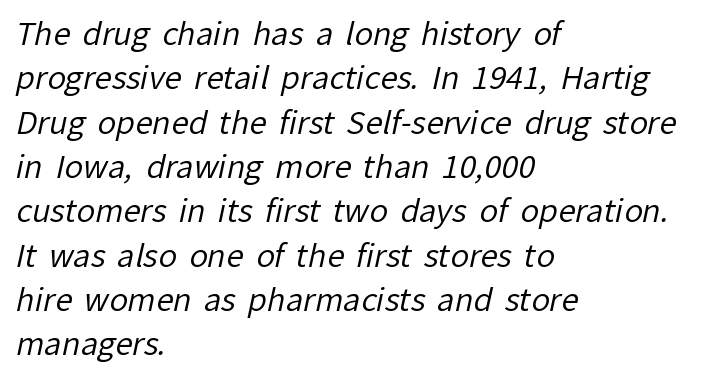
Vertical stems look standard width or narrower in stroke. A bare baseline throughout the passage. This rendering uses left alignment, leaving the right contour irregular. Does extra space separate the letters? No, they use regular spacing. The font family rendered here belongs to the sans-serif group. Leading: standard.
